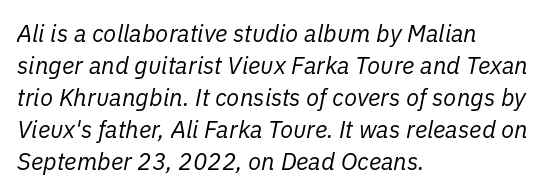
The image shows 24 px text type, italic (leaning right); set left-aligned, normal line spacing (1.33x), normal letter spacing, not underlined.
